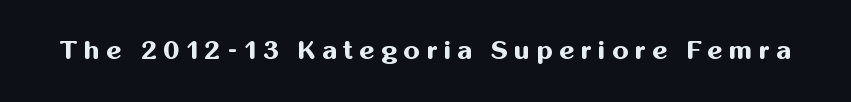
There is plenty of visible air inserted between adjacent glyphs. No word sits above an underline. The type sits square on the baseline with zero lean. The characters look thick and weighty, a clear bold.
